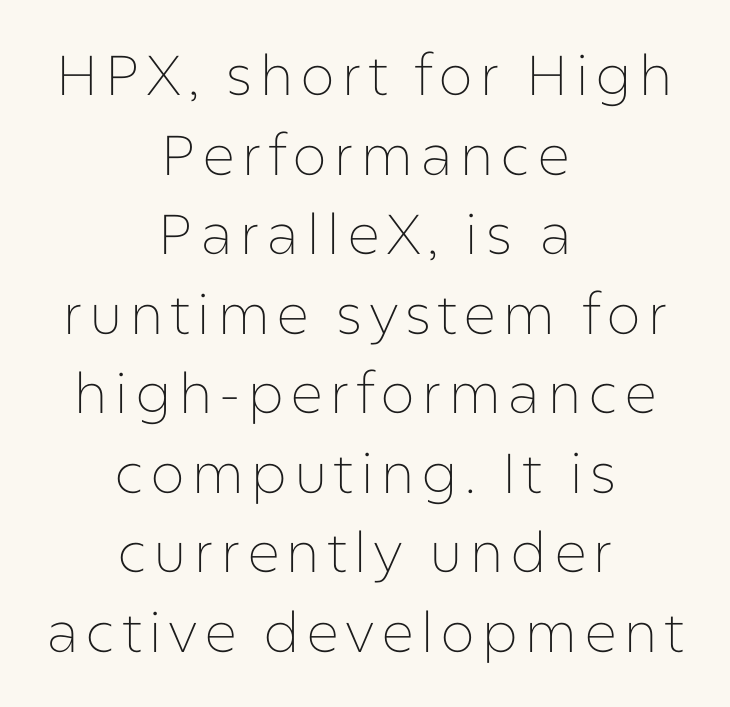
{"serif": "no", "italic": "no", "bold": "no", "weight": "thin", "width": "normal", "stroke_contrast": "low", "x_height": "medium", "monospaced": "no", "underline": "no", "align": "center", "line_spacing": "normal", "line_spacing_ratio": 1.42, "glyph_px": 56}
